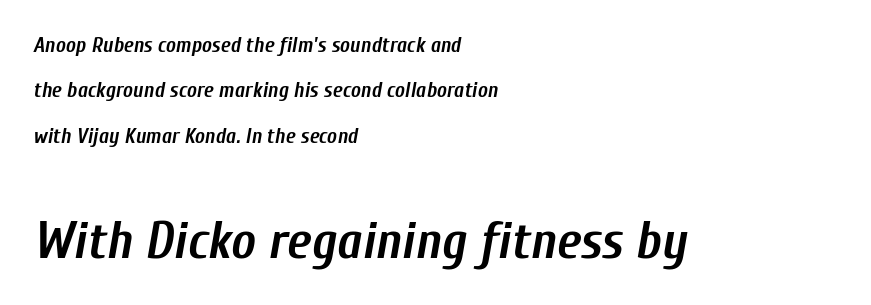
The image shows 52 px semibold, condensed type, italic (leaning right); set left-aligned, loose line spacing (2.16x), normal letter spacing, not underlined; the second (bottom) block is 2.48x larger; low stroke contrast and a medium x-height.
